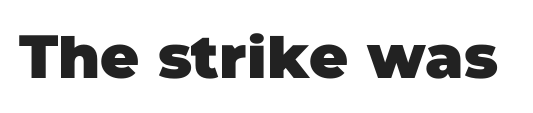
Q: Is the text bold? A: Yes.
Q: Is the typeface a serif or a sans-serif typeface? A: Sans-serif.
Q: Is the text underlined? A: No.
Q: Is the spacing between letters normal or unusually wide? A: Normal.
Q: Width (condensed, normal, or wide)? A: Normal.
Q: Stroke contrast? A: Low.
Q: x-height? A: Large.
Q: Monospaced? A: No.
